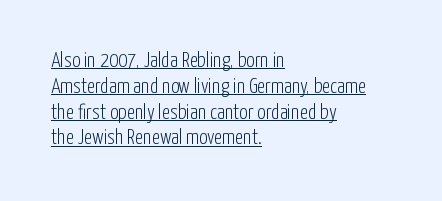
The image shows 21 px text type, upright; set left-aligned, line spacing 1.23x, normal letter spacing, underlined.
